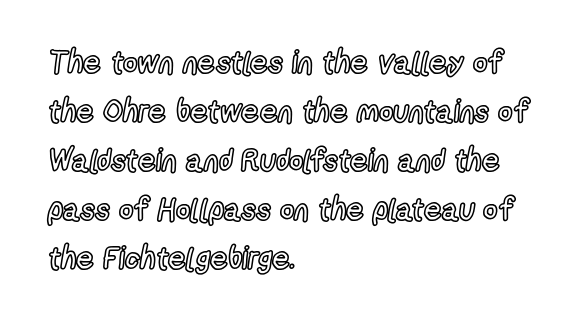
Think of a printed novel: that variable character pitch is what you see here. Is there much room between lines? A standard amount, neither cramped nor airy. The letters sit at their default tracking, neither squeezed nor spread. Line starts are locked; line ends wander.
